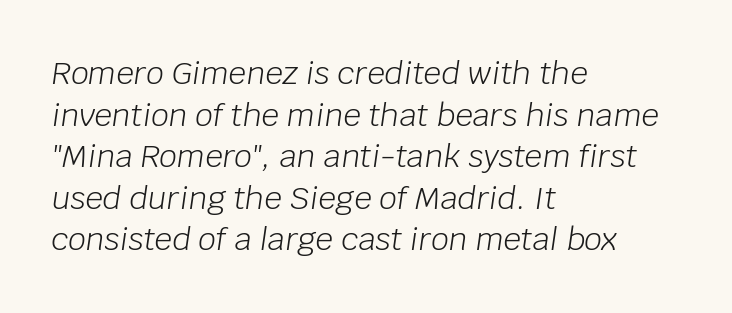
{"italic": "yes", "lean": "right", "slant_degrees": 8, "bold": "no", "weight": "light", "width": "normal", "stroke_contrast": "low", "x_height": "large", "monospaced": "no", "underline": "no", "align": "left", "line_spacing": "normal", "line_spacing_ratio": 1.34, "letter_spacing": "normal", "letter_spacing_em": 0.0, "glyph_px": 31}
